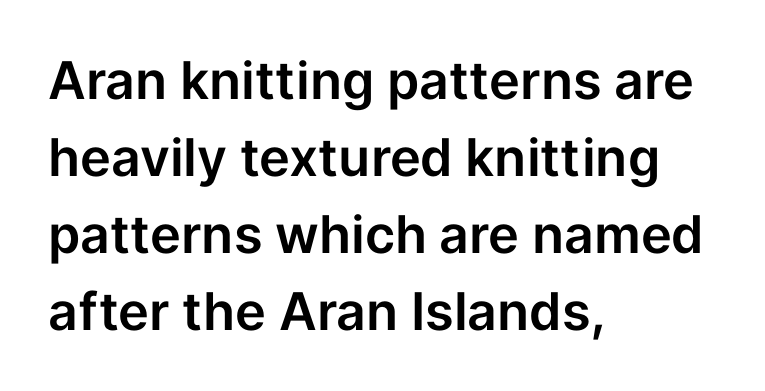
The image shows 52 px sans-serif type, upright; set left-aligned, normal line spacing (1.48x), normal letter spacing, not underlined; low stroke contrast and a medium x-height.
